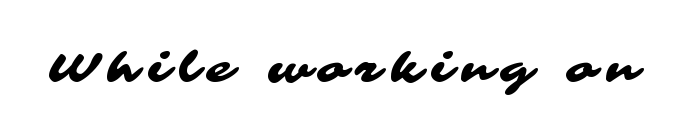
{"serif": "no", "width": "wide", "stroke_contrast": "medium", "x_height": "medium", "monospaced": "no", "underline": "no", "letter_spacing": "wide", "letter_spacing_em": 0.22, "glyph_px": 42}
